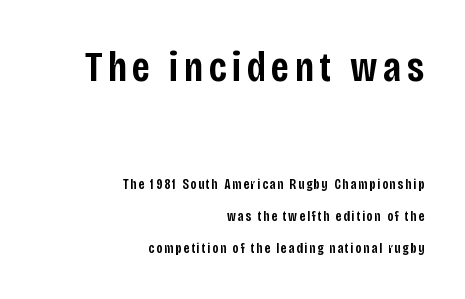
{"serif": "no", "italic": "no", "bold": "semi", "weight": "semibold", "width": "condensed", "stroke_contrast": "low", "x_height": "large", "monospaced": "no", "underline": "no", "align": "right", "line_spacing": "loose", "line_spacing_ratio": 2.31, "larger_block": "first", "size_ratio": 3.07, "glyph_px": 43}
